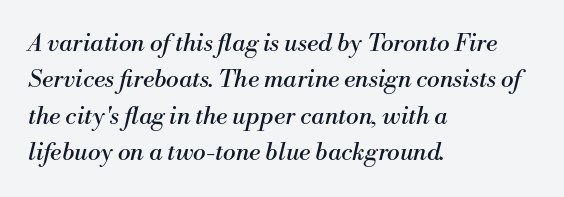
The image shows 24 px text type, italic (leaning right); set left-aligned, normal line spacing (1.52x), normal letter spacing, not underlined.
